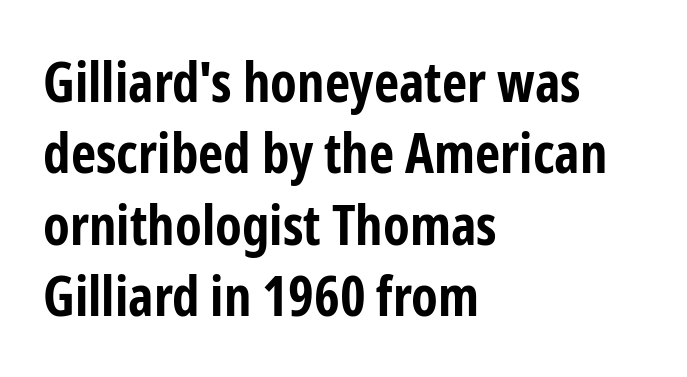
{"serif": "no", "italic": "no", "bold": "yes", "weight": "bold", "width": "condensed", "stroke_contrast": "low", "x_height": "medium", "monospaced": "no", "underline": "no", "align": "left", "line_spacing": "normal", "line_spacing_ratio": 1.3, "letter_spacing": "normal", "letter_spacing_em": 0.0, "glyph_px": 55}
